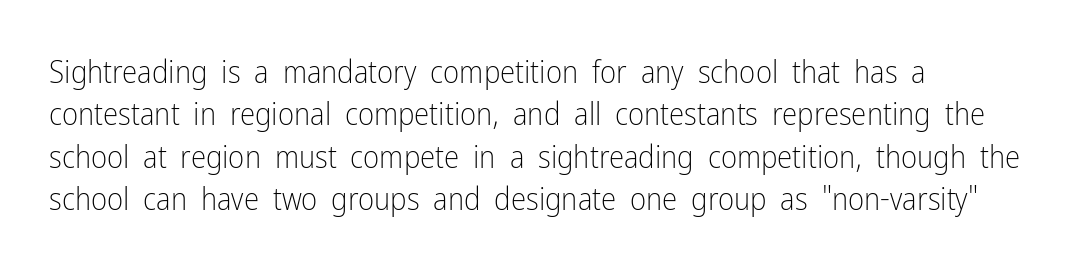
{"serif": "no", "italic": "no", "bold": "no", "weight": "light", "width": "condensed", "stroke_contrast": "low", "x_height": "medium", "monospaced": "no", "underline": "no", "line_spacing": "normal", "line_spacing_ratio": 1.37, "letter_spacing": "normal", "letter_spacing_em": 0.0, "glyph_px": 31}
